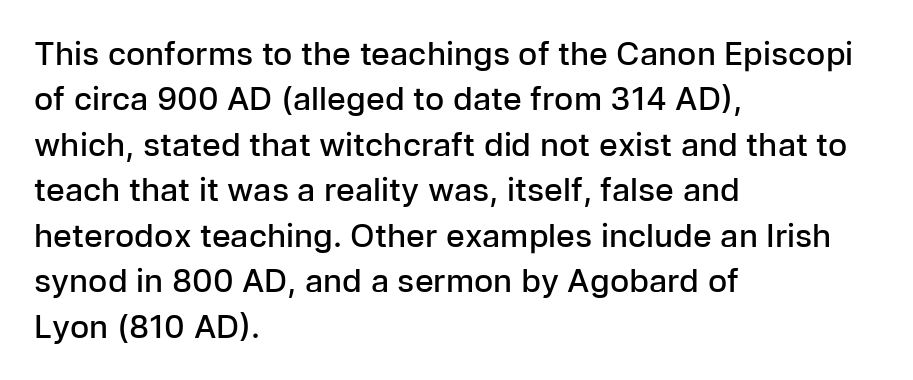
Q: Is the text bold? A: Semi-bold.
Q: Is the text italic (slanted)? A: No, it is upright.
Q: Is the typeface a serif or a sans-serif typeface? A: Sans-serif.
Q: Is the text underlined? A: No.
Q: How is the paragraph aligned? A: Left-aligned.
Q: Is the spacing between letters normal or unusually wide? A: Normal.
Q: Is the spacing between lines tight, normal or loose? A: Normal.
Q: Width (condensed, normal, or wide)? A: Normal.
Q: Stroke contrast? A: Low.
Q: x-height? A: Medium.
Q: Monospaced? A: No.
